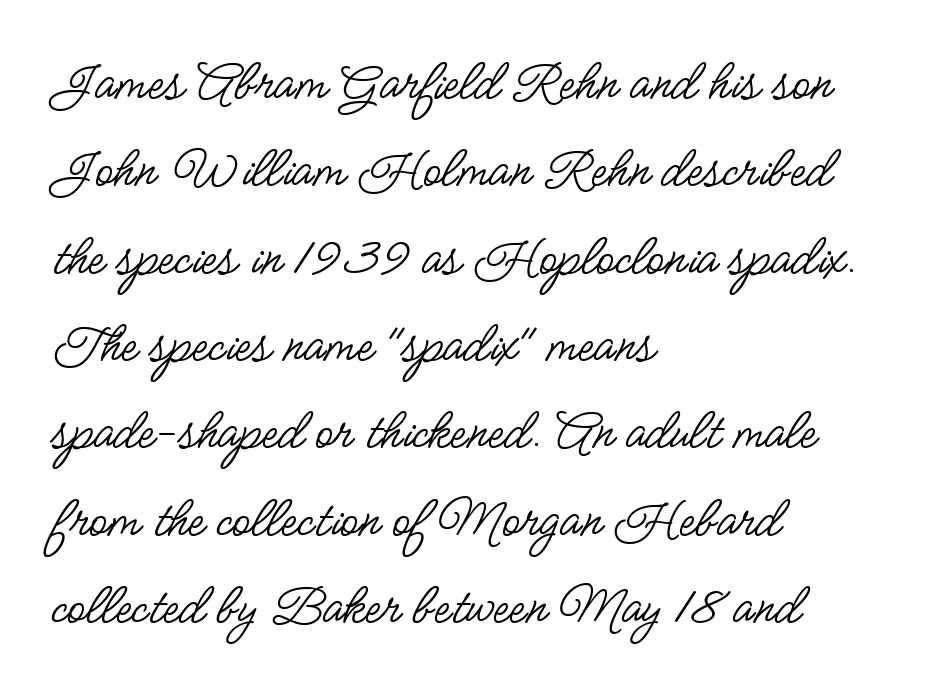
Teacher's note: observe the even left margin — that is flush-left alignment. The passage shown stacks its lines at a standard gap. Stems and bowls with no extra thickness — not bold. Words appear dense and cohesive because spacing is normal.
